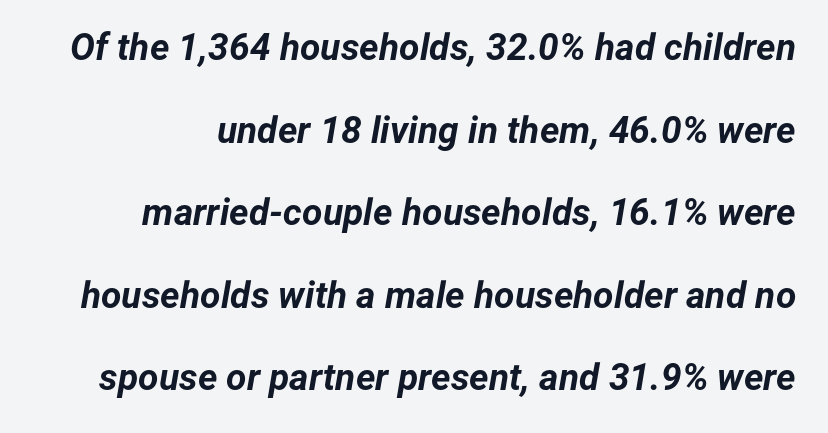
{"italic": "yes", "lean": "right", "slant_degrees": 12, "bold": "yes", "weight": "bold", "width": "normal", "stroke_contrast": "low", "x_height": "medium", "monospaced": "no", "underline": "no", "line_spacing": "loose", "line_spacing_ratio": 2.23, "letter_spacing": "normal", "letter_spacing_em": 0.0, "glyph_px": 37}
